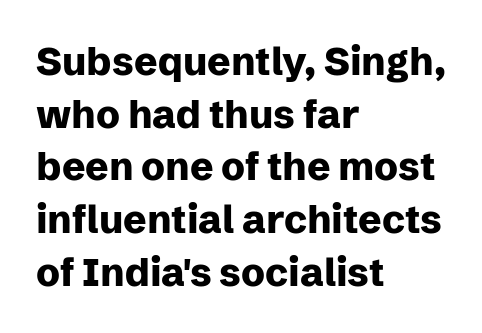
Q: Is the text bold? A: Yes.
Q: Is the text italic (slanted)? A: No, it is upright.
Q: Is the typeface a serif or a sans-serif typeface? A: Sans-serif.
Q: Is the text underlined? A: No.
Q: How is the paragraph aligned? A: Left-aligned.
Q: Is the spacing between letters normal or unusually wide? A: Normal.
Q: Is the spacing between lines tight, normal or loose? A: Normal.
Q: Width (condensed, normal, or wide)? A: Normal.
Q: Stroke contrast? A: Low.
Q: x-height? A: Medium.
Q: Monospaced? A: No.
